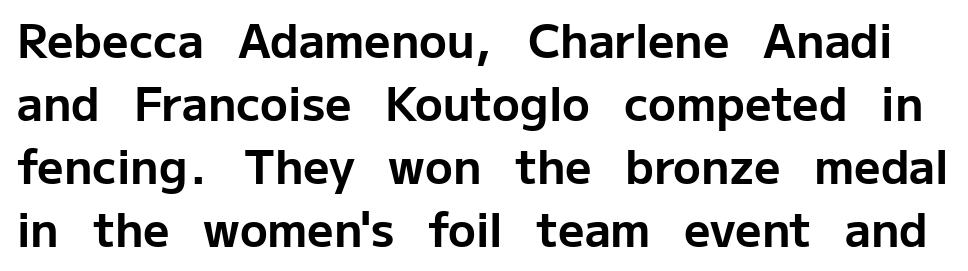
Q: Is the text bold? A: Yes.
Q: Is the text italic (slanted)? A: No, it is upright.
Q: Is the typeface a serif or a sans-serif typeface? A: Sans-serif.
Q: Is the text underlined? A: No.
Q: Is the spacing between letters normal or unusually wide? A: Normal.
Q: Is the spacing between lines tight, normal or loose? A: Normal.
Q: Width (condensed, normal, or wide)? A: Normal.
Q: Stroke contrast? A: Low.
Q: x-height? A: Medium.
Q: Monospaced? A: No.
